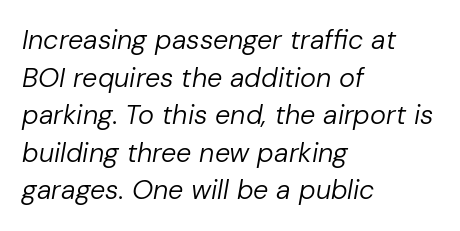
Q: Is the text bold? A: No.
Q: Is the text italic (slanted)? A: Yes, it leans right by about 10 degrees.
Q: Is the text underlined? A: No.
Q: How is the paragraph aligned? A: Left-aligned.
Q: Is the spacing between letters normal or unusually wide? A: Normal.
Q: Is the spacing between lines tight, normal or loose? A: Normal.
